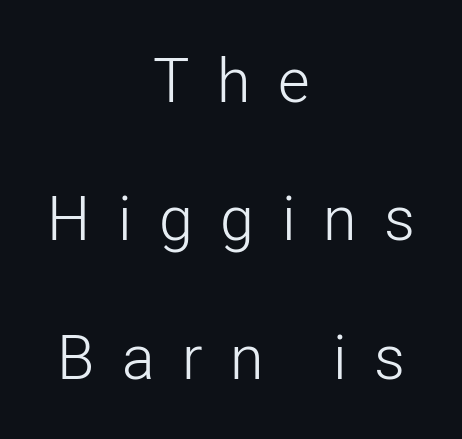
Regarding serifs, this sample does without them. The rendering uses a large line-height, opening up the rows. The text block is weighted toward neither margin, spreading evenly from the middle. The lettering stays uniformly vertical, giving the passage a roman look. The letters look calm and open, with moderate or lighter stems. Does extra space separate the letters? Yes, quite a lot of it.
